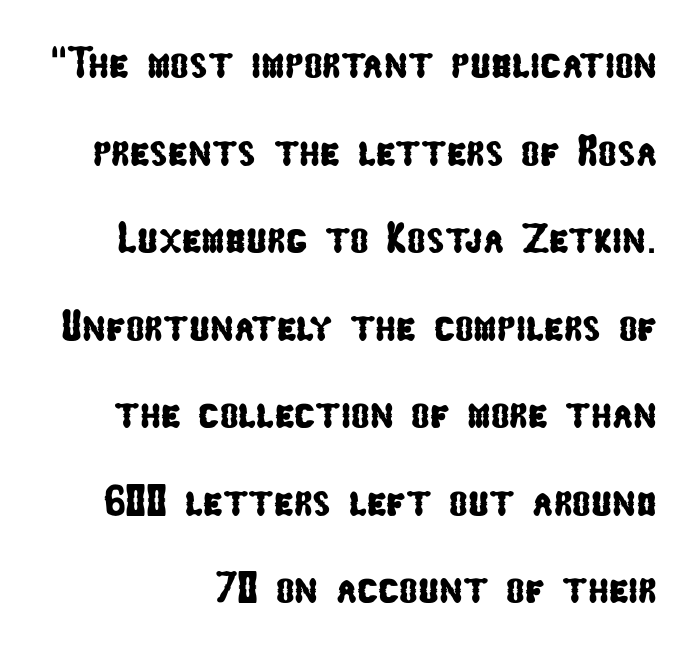
{"serif": "no", "width": "condensed", "stroke_contrast": "low", "x_height": "medium", "monospaced": "no", "underline": "no", "align": "right", "line_spacing": "loose", "line_spacing_ratio": 1.99, "letter_spacing": "normal", "letter_spacing_em": 0.0, "glyph_px": 44}
